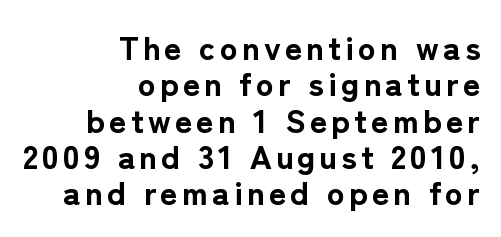
The image shows 33 px bold sans-serif type, upright; set right-aligned, tight line spacing (1.1x), not underlined; low stroke contrast and a medium x-height.
